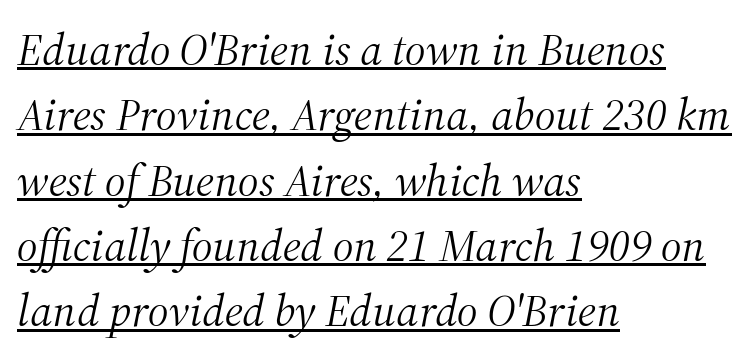
{"serif": "yes", "italic": "yes", "lean": "right", "slant_degrees": 12, "bold": "no", "weight": "light", "width": "normal", "stroke_contrast": "medium", "x_height": "medium", "monospaced": "no", "underline": "yes", "align": "left", "line_spacing": "normal", "line_spacing_ratio": 1.42, "letter_spacing": "normal", "letter_spacing_em": 0.0, "glyph_px": 46}
